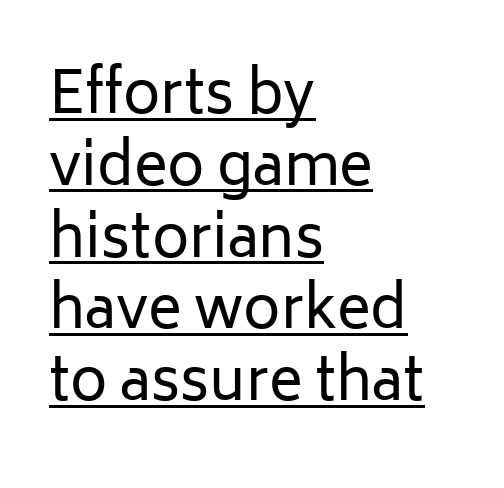
Q: Is the text bold? A: No.
Q: Is the text italic (slanted)? A: No, it is upright.
Q: Is the typeface a serif or a sans-serif typeface? A: Sans-serif.
Q: Is the text underlined? A: Yes.
Q: How is the paragraph aligned? A: Left-aligned.
Q: Is the spacing between letters normal or unusually wide? A: Normal.
Q: Is the spacing between lines tight, normal or loose? A: Normal.
Q: Width (condensed, normal, or wide)? A: Normal.
Q: Stroke contrast? A: Low.
Q: x-height? A: Medium.
Q: Monospaced? A: No.
